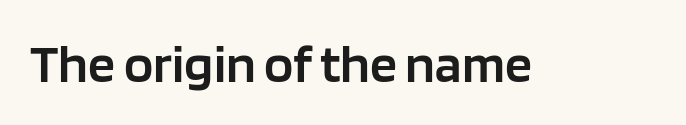
Letters rest on an invisible, unmarked baseline. Here the designer chose a conventional face with non-uniform glyph widths. The face used here is rendered with its standard letterfit. A typesetter would label this face a sans. A fair bit of extra ink — the face is semibold, not bold. The font's upright variant was chosen for this text.
